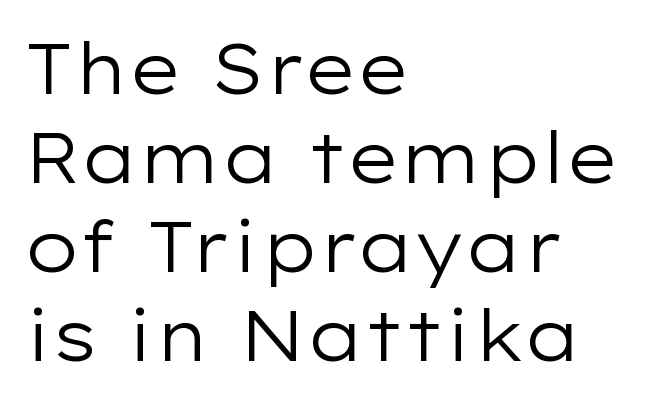
{"serif": "no", "italic": "no", "bold": "no", "weight": "regular", "width": "wide", "stroke_contrast": "low", "x_height": "medium", "monospaced": "no", "underline": "no", "align": "left", "line_spacing": "normal", "line_spacing_ratio": 1.27, "letter_spacing": "normal", "letter_spacing_em": 0.0, "glyph_px": 70}
